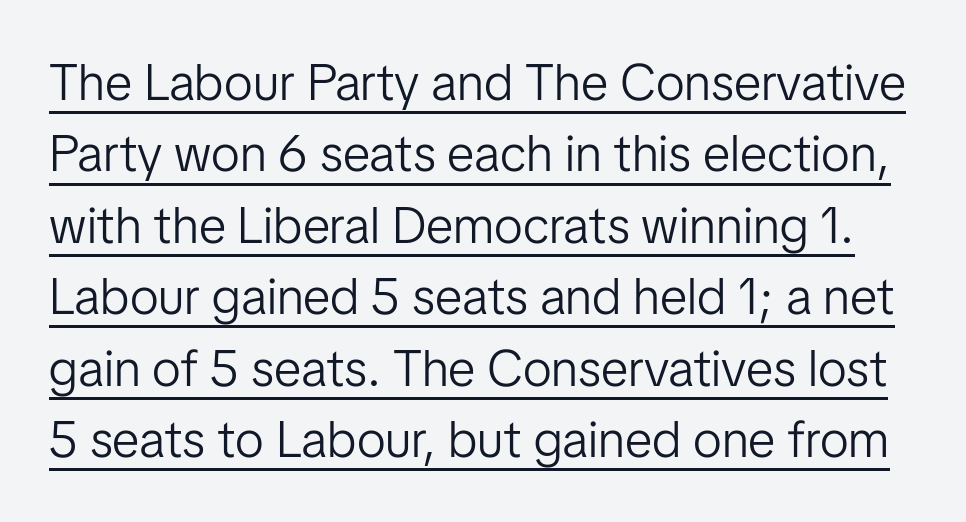
The image shows 51 px light sans-serif type, upright; set normal line spacing (1.4x), normal letter spacing, underlined; low stroke contrast and a medium x-height.
